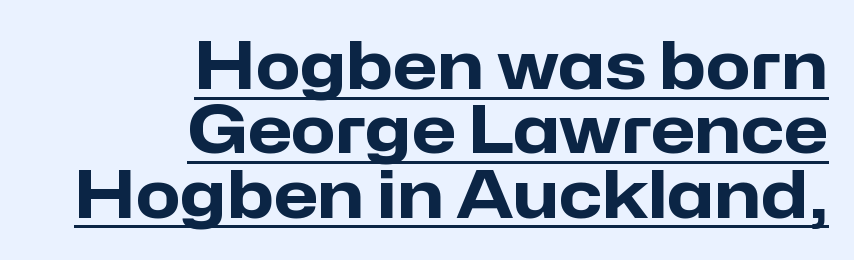
{"serif": "no", "italic": "no", "bold": "yes", "weight": "heavy", "width": "normal", "stroke_contrast": "low", "x_height": "medium", "monospaced": "no", "underline": "yes", "align": "right", "line_spacing": "tight", "line_spacing_ratio": 0.99, "letter_spacing": "normal", "letter_spacing_em": 0.0, "glyph_px": 65}
